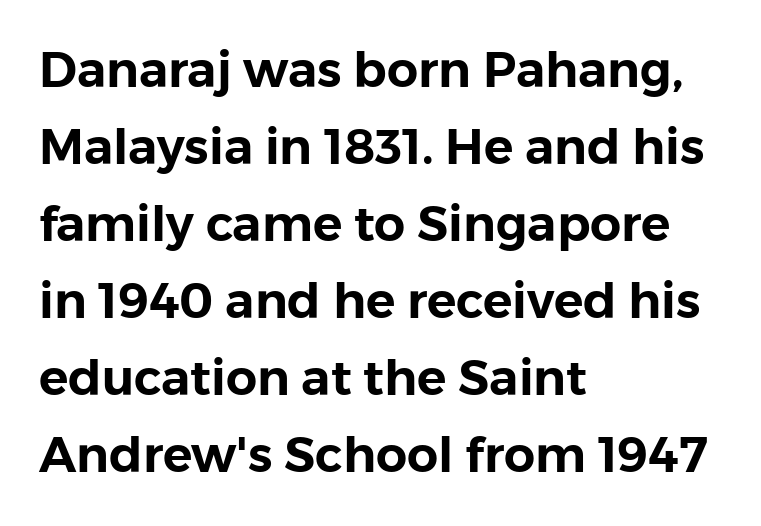
{"serif": "no", "italic": "no", "width": "normal", "stroke_contrast": "low", "x_height": "medium", "monospaced": "no", "underline": "no", "align": "left", "line_spacing": "normal", "line_spacing_ratio": 1.57, "letter_spacing": "normal", "letter_spacing_em": 0.0, "glyph_px": 49}
